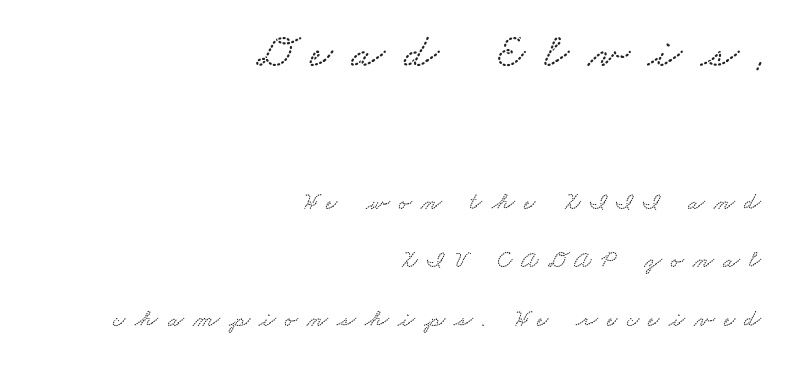
Q: Is the text underlined? A: No.
Q: How is the paragraph aligned? A: Right-aligned.
Q: Is the spacing between letters normal or unusually wide? A: Unusually wide.
Q: Is the spacing between lines tight, normal or loose? A: Loose.
Q: Which block of text is set in a larger size, the first (top) or the second (bottom)? A: The first (top) one.
Q: Width (condensed, normal, or wide)? A: Wide.
Q: Stroke contrast? A: Low.
Q: x-height? A: Small.
Q: Monospaced? A: No.
